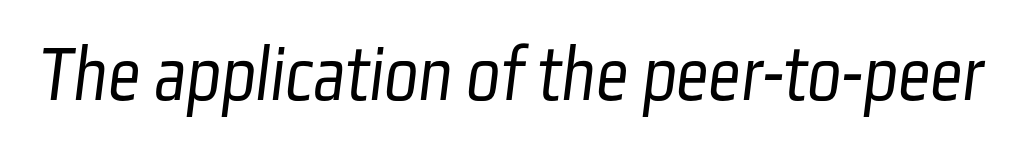
The image shows 80 px light, condensed sans-serif type; set normal letter spacing, not underlined; low stroke contrast and a medium x-height.
